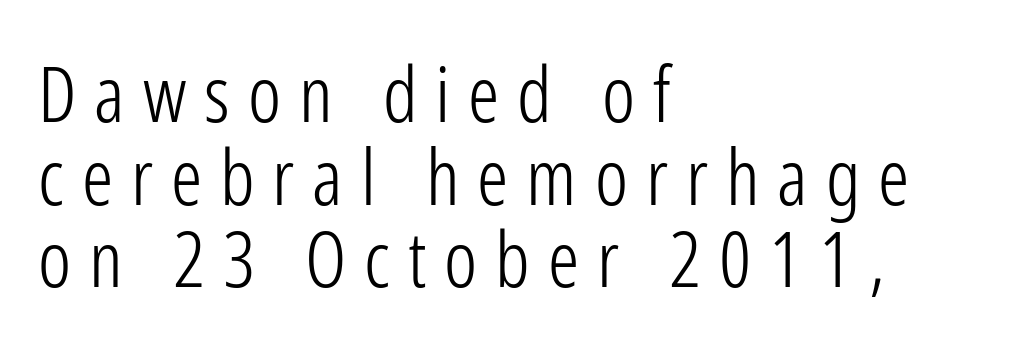
The image shows 78 px light, condensed sans-serif type, upright; set left-aligned, tight line spacing (1.06x), unusually wide letter spacing (+0.23 em), not underlined; low stroke contrast and a medium x-height.
